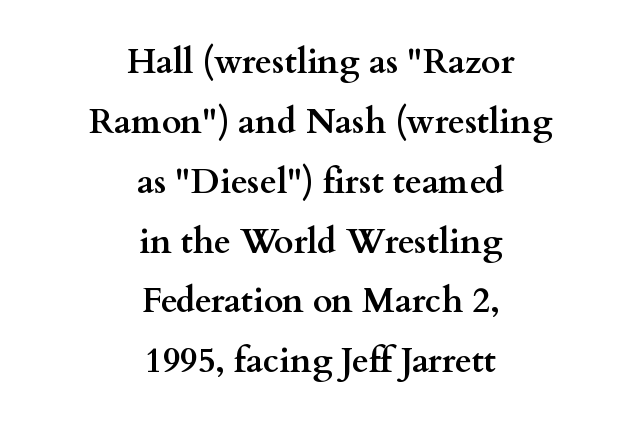
A clean baseline with only descenders dipping below it. Strong, thick strokes mark this as bold type. Observe the serifs anchoring each vertical stroke in this sample. These lines are rendered in a variable-pitch font.
